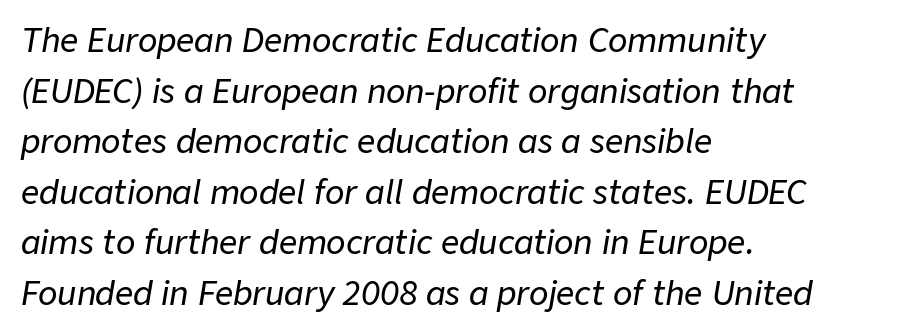
The image shows 32 px text type, italic (leaning right); set left-aligned, normal line spacing (1.58x), normal letter spacing, not underlined; low stroke contrast and a medium x-height.
